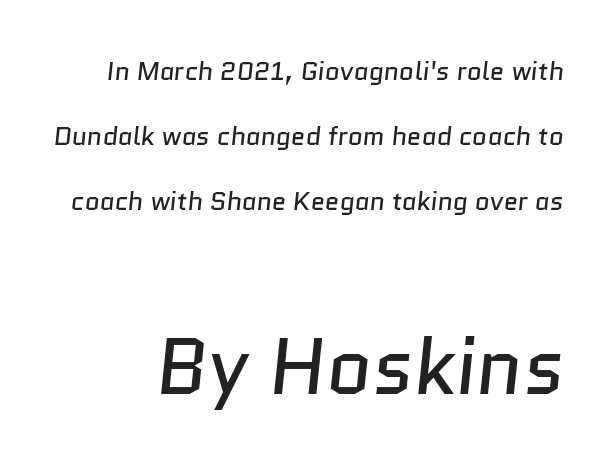
{"serif": "no", "bold": "no", "weight": "regular", "width": "normal", "stroke_contrast": "low", "x_height": "medium", "monospaced": "no", "underline": "no", "line_spacing": "loose", "line_spacing_ratio": 2.5, "letter_spacing": "normal", "letter_spacing_em": 0.0, "larger_block": "second", "size_ratio": 3.04, "glyph_px": 79}
